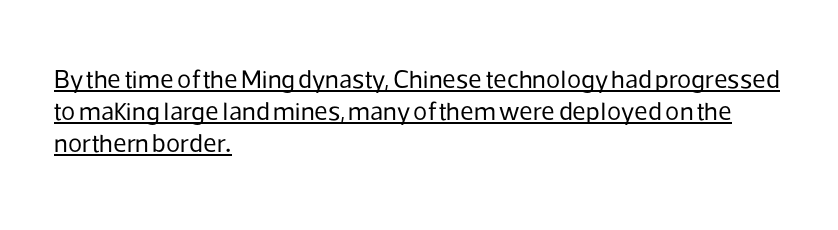
Q: Is the text bold? A: No.
Q: Is the text italic (slanted)? A: No, it is upright.
Q: Is the text underlined? A: Yes.
Q: How is the paragraph aligned? A: Left-aligned.
Q: Is the spacing between letters normal or unusually wide? A: Normal.
